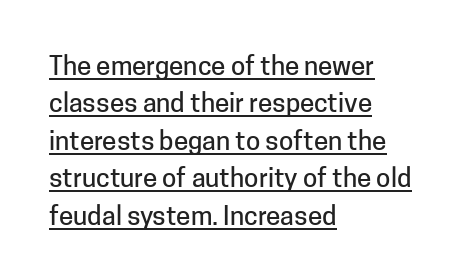
The image shows 26 px text type, upright; set left-aligned, normal line spacing (1.44x), normal letter spacing, underlined.
